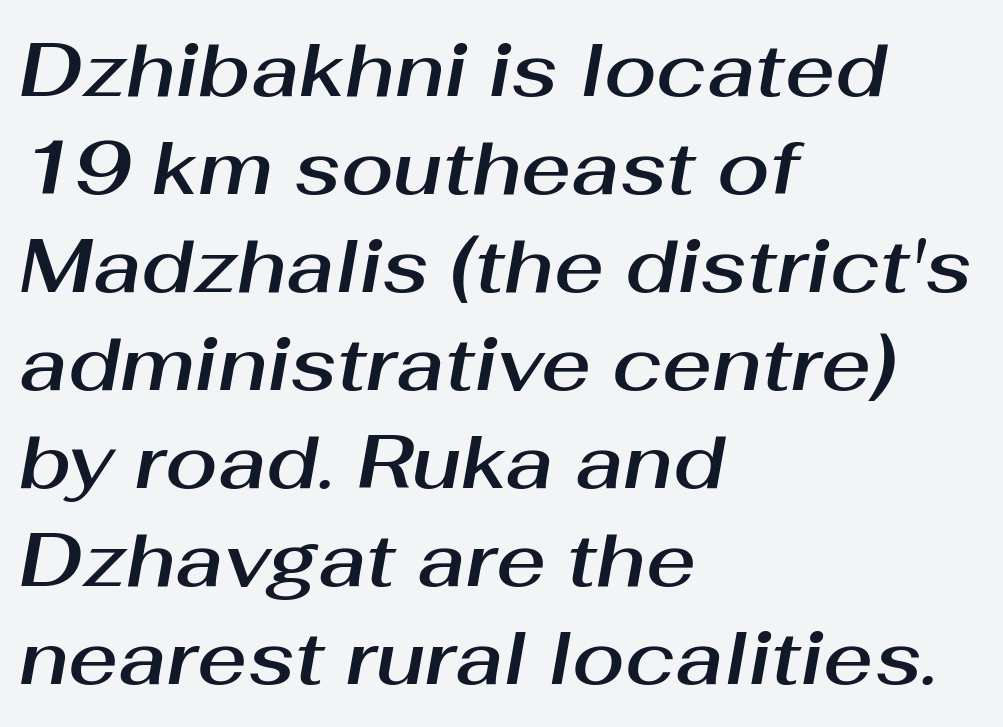
{"italic": "yes", "lean": "right", "slant_degrees": 10, "width": "normal", "stroke_contrast": "medium", "x_height": "medium", "monospaced": "no", "underline": "no", "align": "left", "line_spacing": "normal", "line_spacing_ratio": 1.29, "letter_spacing": "normal", "letter_spacing_em": 0.0, "glyph_px": 76}
